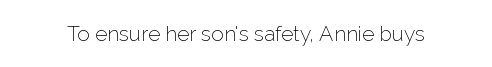
{"italic": "no", "bold": "no", "underline": "no", "letter_spacing": "normal", "letter_spacing_em": 0.0, "glyph_px": 21}
